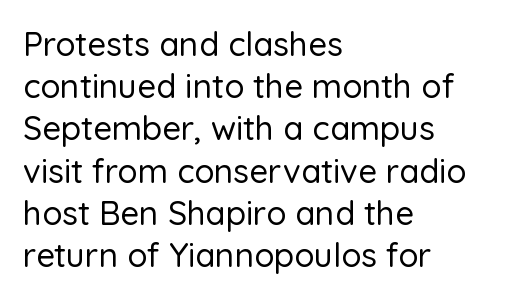
Successive baselines arrive at the customary interval. Nothing unusual about the tracking: characters are spaced as the font intends. The rendering anchors every line to the left-hand side. Does the type have serifs? No, each stem ends abruptly. You can tell it's not italic because the verticals are truly vertical. Lines of text with bare space underneath.
